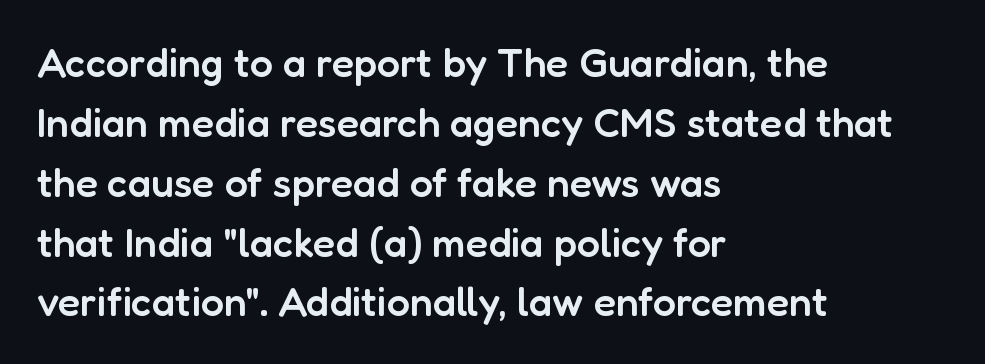
The image shows 41 px semibold sans-serif type, upright; set left-aligned, normal line spacing (1.46x), normal letter spacing, not underlined; low stroke contrast and a medium x-height.
